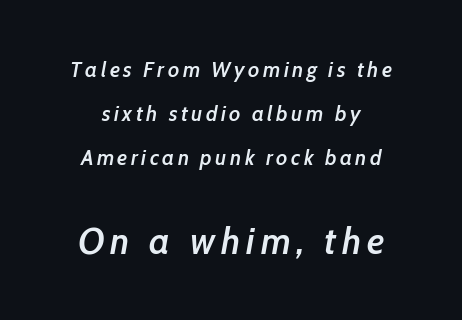
{"italic": "yes", "lean": "right", "slant_degrees": 10, "bold": "semi", "weight": "semibold", "width": "condensed", "stroke_contrast": "low", "x_height": "medium", "monospaced": "no", "underline": "no", "line_spacing": "loose", "line_spacing_ratio": 2.0, "larger_block": "second", "size_ratio": 1.73, "glyph_px": 38}
